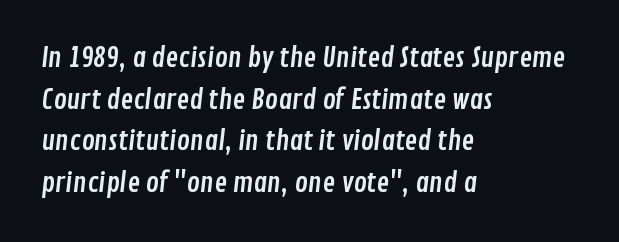
{"underline": "no", "align": "left", "line_spacing": "normal", "line_spacing_ratio": 1.54, "letter_spacing": "normal", "letter_spacing_em": 0.0, "glyph_px": 27}
